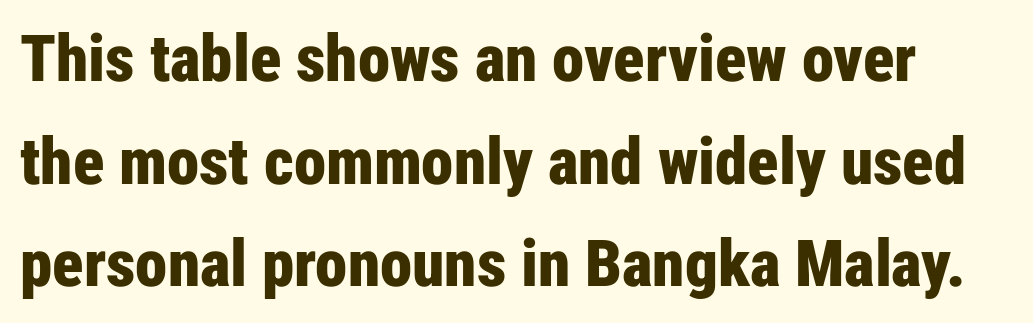
Q: Is the text bold? A: Yes.
Q: Is the text italic (slanted)? A: No, it is upright.
Q: Is the typeface a serif or a sans-serif typeface? A: Sans-serif.
Q: Is the text underlined? A: No.
Q: Is the spacing between letters normal or unusually wide? A: Normal.
Q: Is the spacing between lines tight, normal or loose? A: Normal.
Q: Width (condensed, normal, or wide)? A: Condensed.
Q: Stroke contrast? A: Low.
Q: x-height? A: Medium.
Q: Monospaced? A: No.
